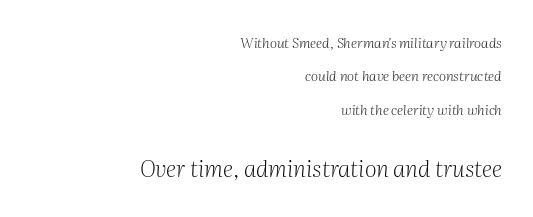
Q: Is the text bold? A: No.
Q: Is the text italic (slanted)? A: Yes, it leans right by about 2 degrees.
Q: Is the text underlined? A: No.
Q: How is the paragraph aligned? A: Right-aligned.
Q: Is the spacing between letters normal or unusually wide? A: Normal.
Q: Is the spacing between lines tight, normal or loose? A: Loose.
Q: Which block of text is set in a larger size, the first (top) or the second (bottom)? A: The second (bottom) one.
